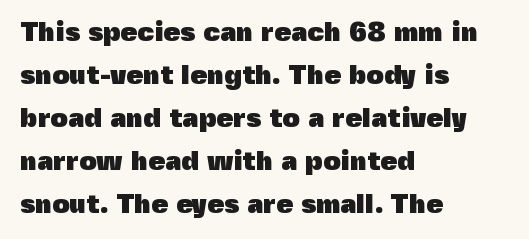
The image shows 27 px bold type, upright; set left-aligned, normal line spacing (1.59x), normal letter spacing, not underlined.
